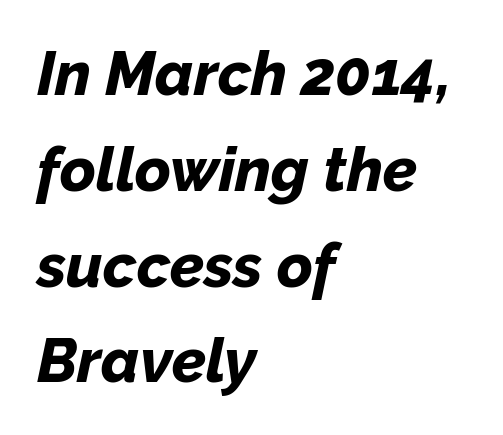
{"italic": "yes", "lean": "right", "slant_degrees": 12, "bold": "yes", "weight": "bold", "width": "normal", "stroke_contrast": "low", "x_height": "medium", "monospaced": "no", "underline": "no", "align": "left", "line_spacing": "normal", "line_spacing_ratio": 1.57, "letter_spacing": "normal", "letter_spacing_em": 0.0, "glyph_px": 61}
